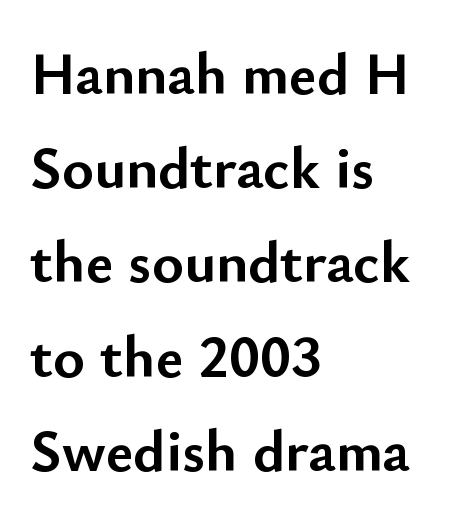
The foot of each line stays bare and open. The passage shown stacks its lines at a standard gap. Serifs: no, the terminals of the letterforms are clean. Caption: multi-line text, flush left, ragged right. The type is set solid horizontally, with unmodified tracking.
